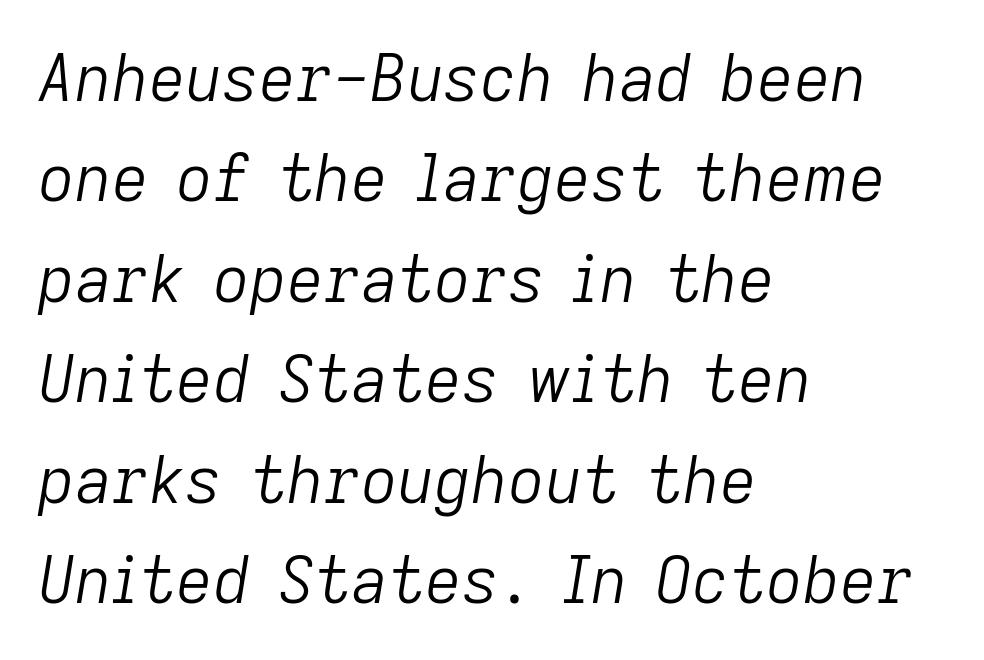
The image shows 64 px light type, italic (leaning right); set left-aligned, normal line spacing (1.57x), normal letter spacing, not underlined; low stroke contrast and a medium x-height.
